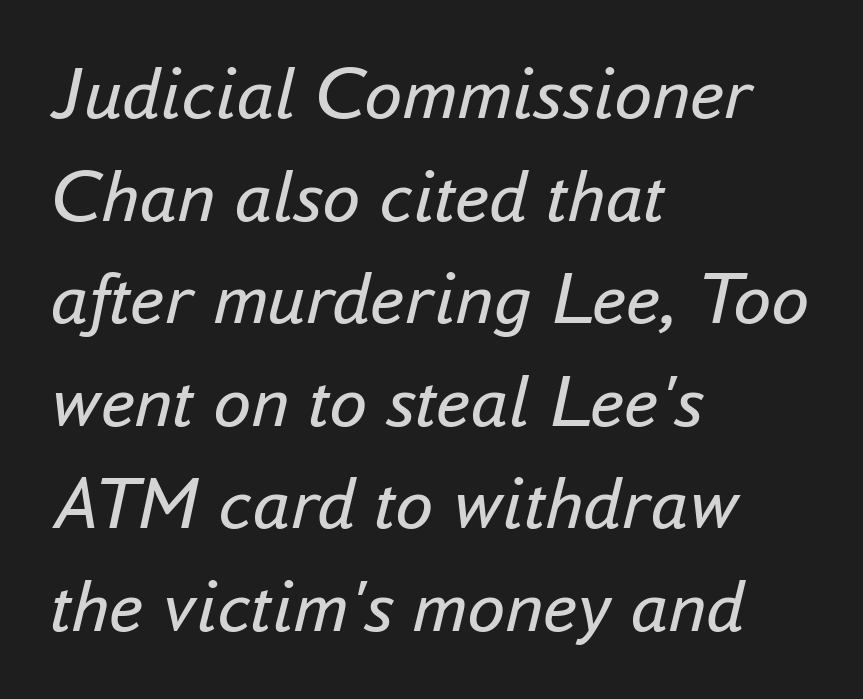
{"italic": "yes", "lean": "right", "slant_degrees": 16, "bold": "no", "weight": "regular", "width": "normal", "stroke_contrast": "low", "x_height": "small", "monospaced": "no", "underline": "no", "align": "left", "line_spacing": "normal", "line_spacing_ratio": 1.35, "letter_spacing": "normal", "letter_spacing_em": 0.0, "glyph_px": 76}
